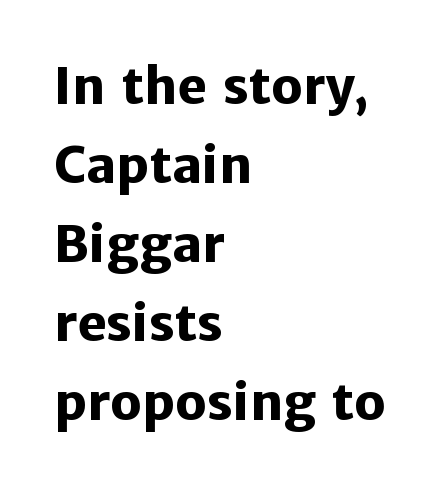
Underlining? Definitely not there. Default kerning and tracking; the words read as compact shapes. The characters look thick and weighty, a clear bold. You can tell from the bare stems that sans-serif type was used.
